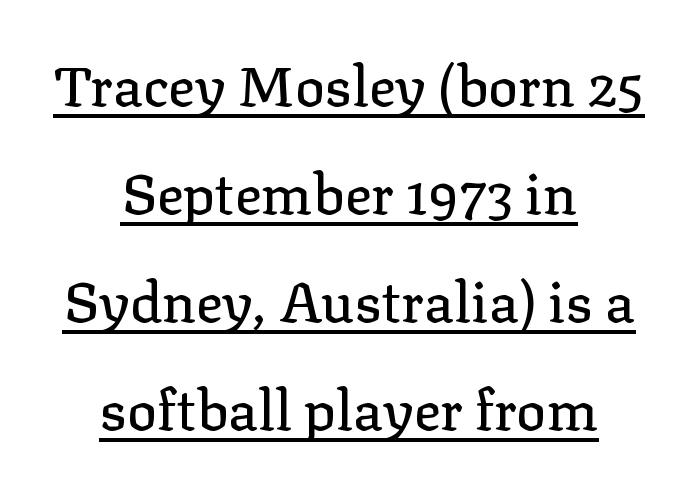
If you drew a line through each stem, it would be perfectly vertical. Regarding leading, the lines here are spaced well apart. Is the letter spacing exaggerated? No — it looks like the ordinary default. Students, observe the line beneath the letters — that is underlining.
